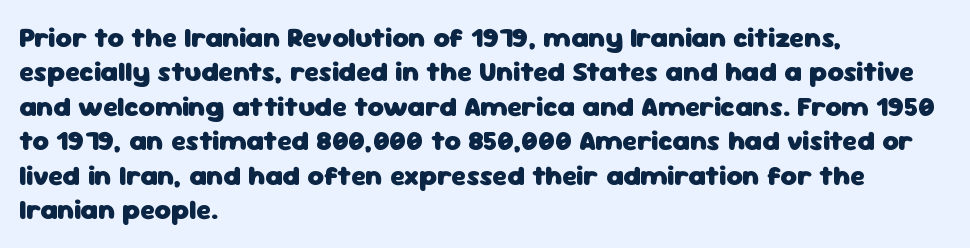
{"serif": "no", "italic": "no", "bold": "yes", "weight": "heavy", "width": "normal", "stroke_contrast": "low", "x_height": "medium", "monospaced": "no", "underline": "no", "align": "left", "line_spacing_ratio": 1.23, "letter_spacing": "normal", "letter_spacing_em": 0.0, "glyph_px": 28}
